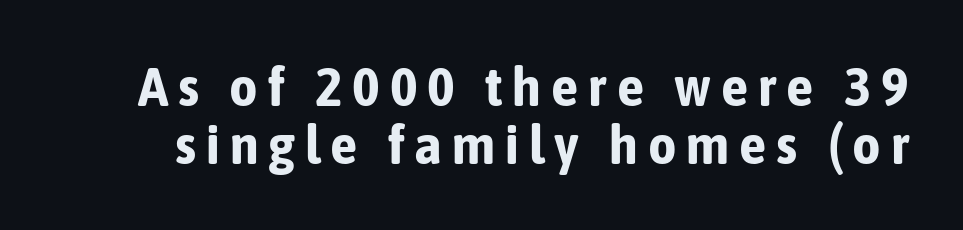
Q: Is the text bold? A: Yes.
Q: Is the text italic (slanted)? A: No, it is upright.
Q: Is the typeface a serif or a sans-serif typeface? A: Sans-serif.
Q: Is the text underlined? A: No.
Q: Is the spacing between lines tight, normal or loose? A: Tight.
Q: Width (condensed, normal, or wide)? A: Condensed.
Q: Stroke contrast? A: Low.
Q: x-height? A: Medium.
Q: Monospaced? A: No.
